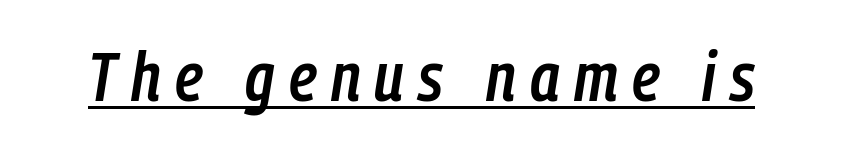
Q: Is the text bold? A: Semi-bold.
Q: Is the text italic (slanted)? A: Yes, it leans right by about 9 degrees.
Q: Is the text underlined? A: Yes.
Q: Is the spacing between letters normal or unusually wide? A: Unusually wide.
Q: Width (condensed, normal, or wide)? A: Condensed.
Q: Stroke contrast? A: Low.
Q: x-height? A: Medium.
Q: Monospaced? A: No.
